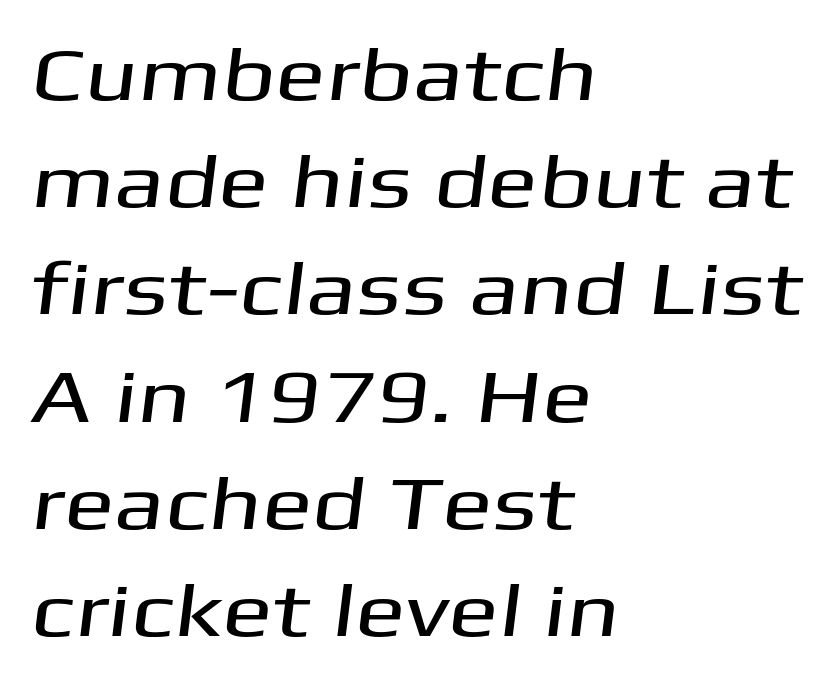
{"serif": "no", "width": "wide", "stroke_contrast": "medium", "x_height": "medium", "monospaced": "no", "underline": "no", "align": "left", "line_spacing": "normal", "line_spacing_ratio": 1.43, "letter_spacing": "normal", "letter_spacing_em": 0.0, "glyph_px": 75}
